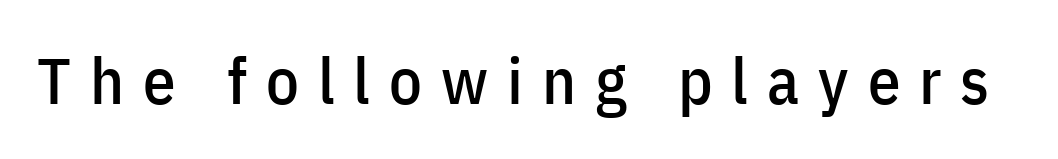
{"serif": "no", "italic": "no", "width": "condensed", "stroke_contrast": "low", "x_height": "medium", "monospaced": "no", "underline": "no", "letter_spacing": "wide", "letter_spacing_em": 0.29, "glyph_px": 65}
